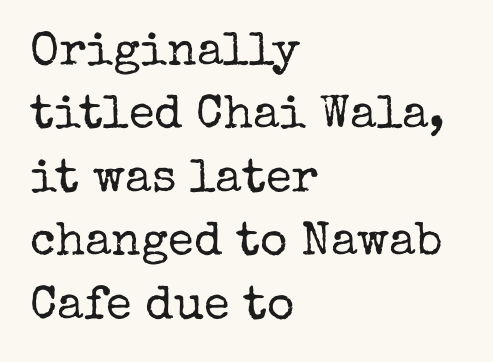
The image shows 47 px regular-weight serif type, upright; set left-aligned, normal line spacing (1.35x), normal letter spacing, not underlined; low stroke contrast and a medium x-height.
